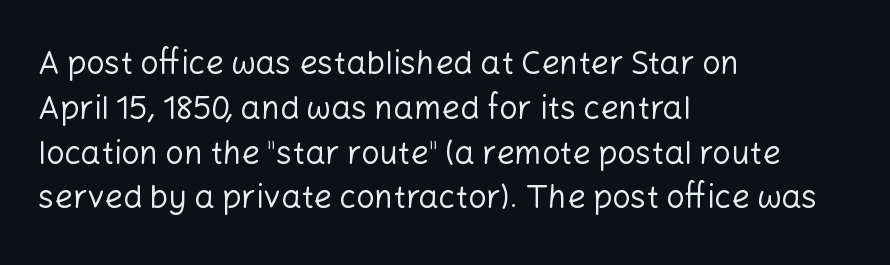
{"serif": "no", "italic": "no", "bold": "no", "weight": "regular", "width": "normal", "stroke_contrast": "low", "x_height": "medium", "monospaced": "no", "underline": "no", "align": "left", "line_spacing": "normal", "line_spacing_ratio": 1.4, "letter_spacing": "normal", "letter_spacing_em": 0.0, "glyph_px": 32}
